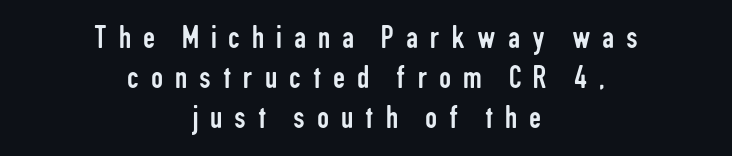
The image shows 34 px regular-weight, condensed sans-serif type, upright; set centered, line spacing 1.18x, unusually wide letter spacing (+0.35 em), not underlined; low stroke contrast and a medium x-height.
